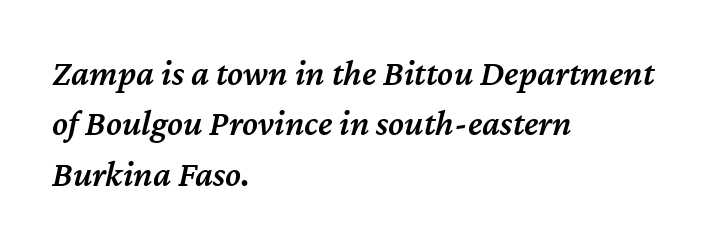
Leftover space on each line is placed entirely after the last word. The sample has been set in demibold, a notch under bold. These lines are rendered in a variable-pitch font. The specimen reads as italic at a glance. Regarding leading, the lines here are spaced in the standard way.
